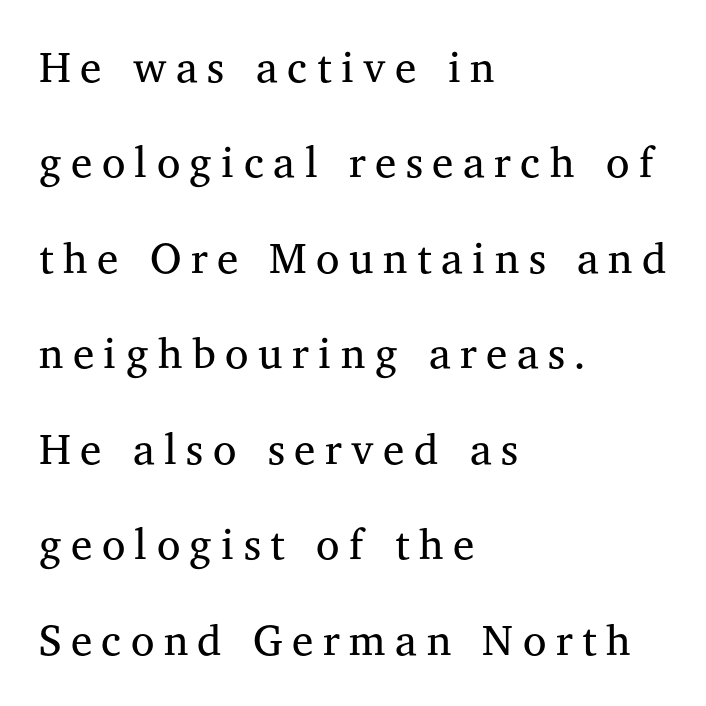
The line-height multiplier appears high, well above default. There is plenty of visible air inserted between adjacent glyphs. Plain, unruled lines of type. Varying glyph widths throughout — classic text-font behaviour. Stroke terminals: seriffed. Nope, not italic — everything's standing straight.
